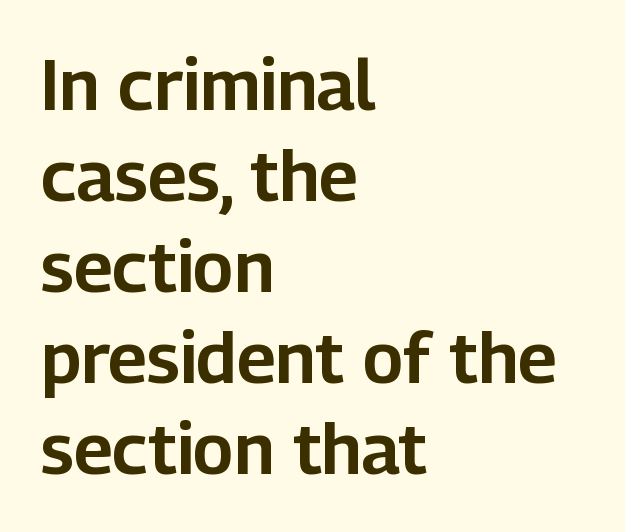
The image shows 71 px sans-serif type, upright; set left-aligned, normal line spacing (1.28x), normal letter spacing, not underlined; low stroke contrast and a medium x-height.
